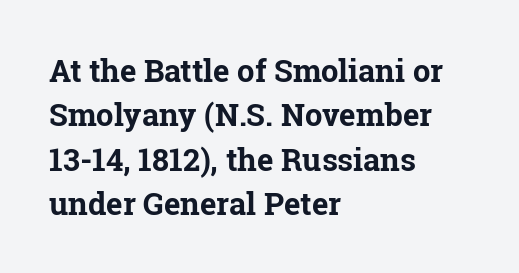
What weight is shown? A full bold with thick strokes. Do the letters lean? They stand straight. This rendering uses left alignment, leaving the right contour irregular. In terms of leading, this rendering sits right in the middle. Letter spacing: default. Honestly, there is no underline to notice here at all.
